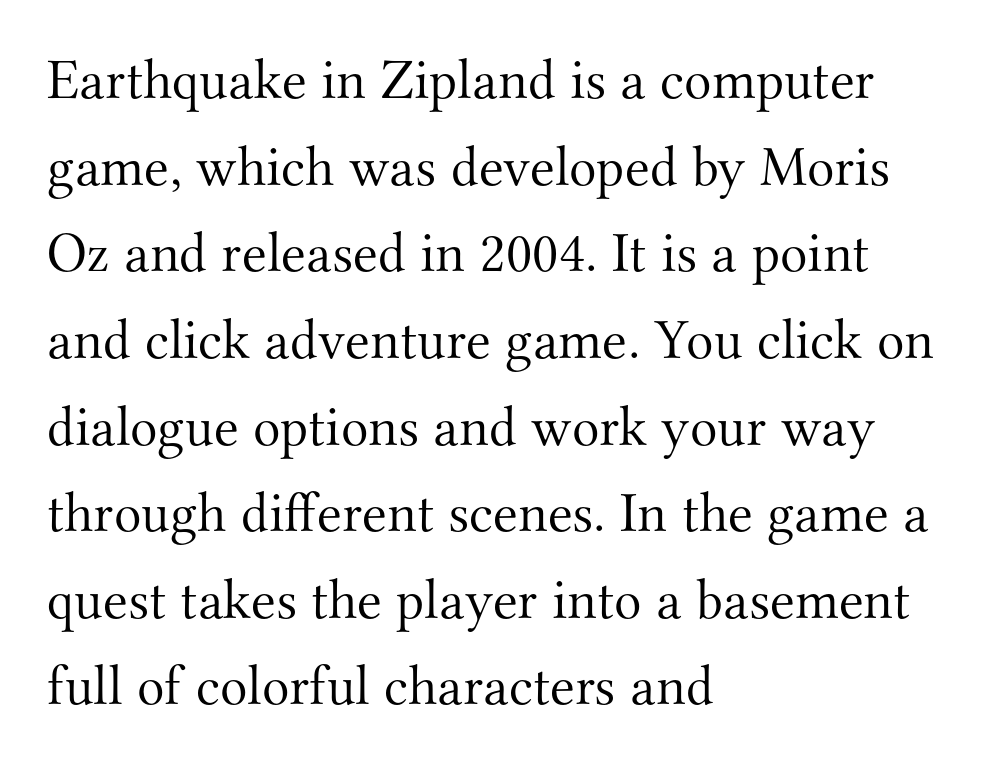
What stands out about the letter spacing? Nothing — it is the standard amount. You can tell from the footed stems that serif type was used. Leading matches the norm, producing a regular column. The characters are drawn with everyday or finer stroke widths.
